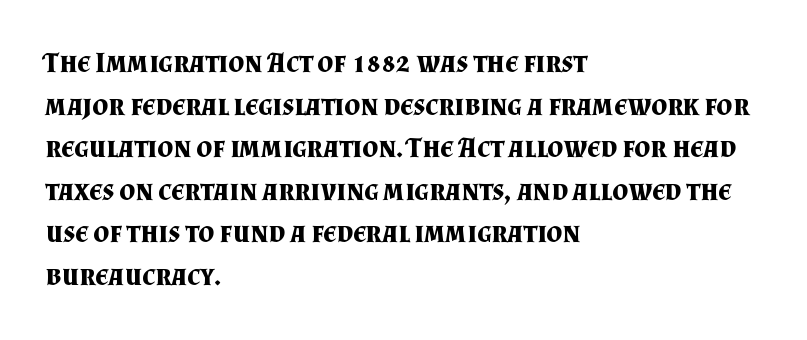
Q: Is the text bold? A: Yes.
Q: Is the text italic (slanted)? A: No, it is upright.
Q: Is the typeface a serif or a sans-serif typeface? A: Serif.
Q: Is the text underlined? A: No.
Q: How is the paragraph aligned? A: Left-aligned.
Q: Is the spacing between letters normal or unusually wide? A: Normal.
Q: Is the spacing between lines tight, normal or loose? A: Normal.
Q: Width (condensed, normal, or wide)? A: Normal.
Q: Stroke contrast? A: Medium.
Q: x-height? A: Small.
Q: Monospaced? A: No.
